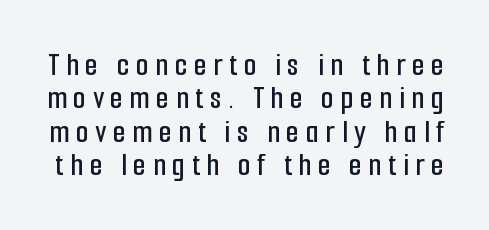
Q: Is the text italic (slanted)? A: No, it is upright.
Q: Is the typeface a serif or a sans-serif typeface? A: Sans-serif.
Q: Is the text underlined? A: No.
Q: Is the spacing between letters normal or unusually wide? A: Unusually wide.
Q: Is the spacing between lines tight, normal or loose? A: Tight.
Q: Width (condensed, normal, or wide)? A: Condensed.
Q: Stroke contrast? A: Low.
Q: x-height? A: Medium.
Q: Monospaced? A: No.
